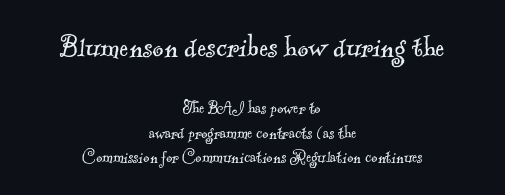
A typesetter would call this proportional, since set widths differ per character. A typesetter would call this leading conventional body-copy spacing. The passage shown is not underscored anywhere. In terms of letterform style, serifs are clearly present. The letters sit at their default tracking, neither squeezed nor spread.
